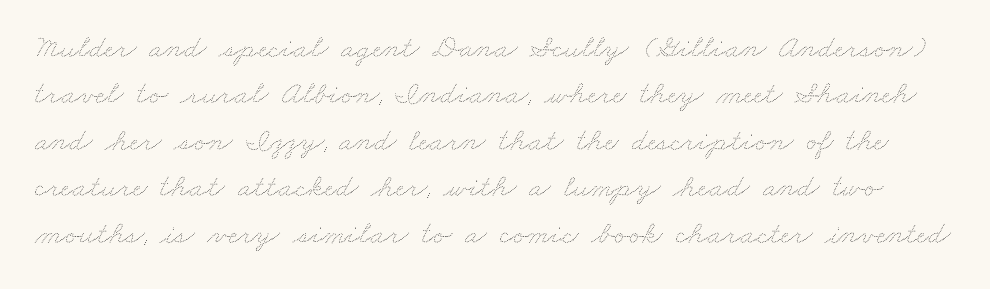
{"bold": "no", "weight": "thin", "width": "wide", "stroke_contrast": "medium", "x_height": "small", "monospaced": "no", "underline": "no", "line_spacing": "normal", "line_spacing_ratio": 1.45, "letter_spacing": "normal", "letter_spacing_em": 0.0, "glyph_px": 32}
